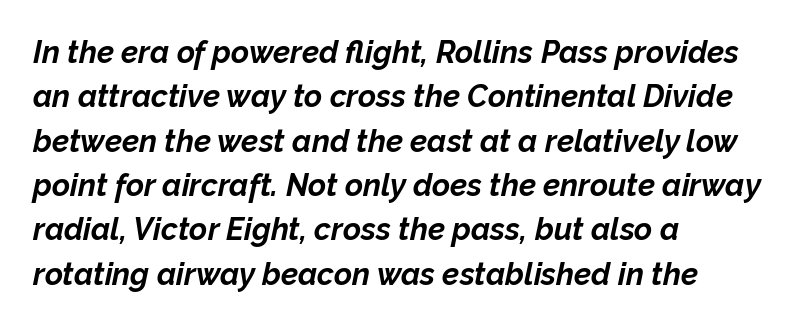
Q: Is the text bold? A: Yes.
Q: Is the text italic (slanted)? A: Yes, it leans right by about 12 degrees.
Q: Is the text underlined? A: No.
Q: How is the paragraph aligned? A: Left-aligned.
Q: Is the spacing between letters normal or unusually wide? A: Normal.
Q: Is the spacing between lines tight, normal or loose? A: Normal.
Q: Width (condensed, normal, or wide)? A: Normal.
Q: Stroke contrast? A: Low.
Q: x-height? A: Medium.
Q: Monospaced? A: No.
